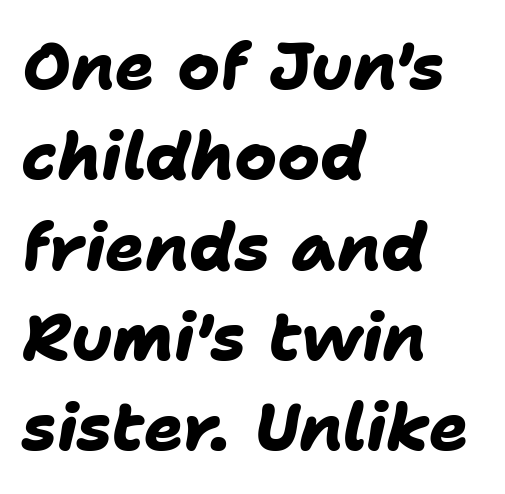
The words here are not underlined. Each letter keeps its own natural width here, so spacing adapts to shape. Observe the absence of serifs on each vertical stroke in this sample. The face used here is rendered with its standard letterfit. Every letter is thick-stroked: bold, no question.
